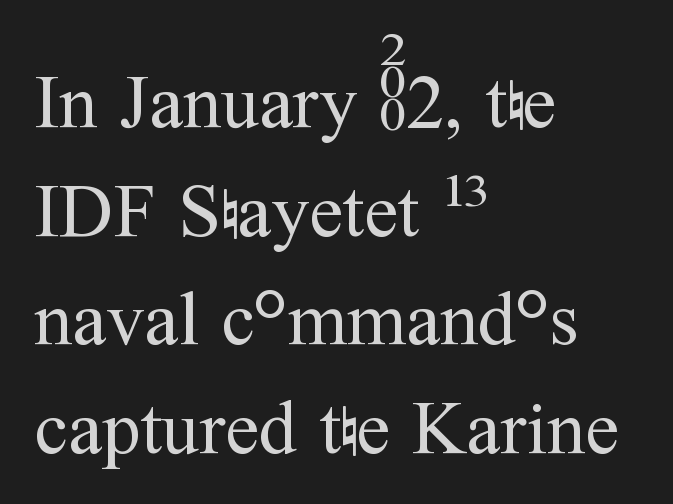
{"serif": "yes", "italic": "no", "bold": "no", "weight": "regular", "width": "normal", "stroke_contrast": "medium", "x_height": "medium", "monospaced": "no", "underline": "no", "align": "left", "line_spacing": "normal", "line_spacing_ratio": 1.43, "letter_spacing": "normal", "letter_spacing_em": 0.0, "glyph_px": 76}
